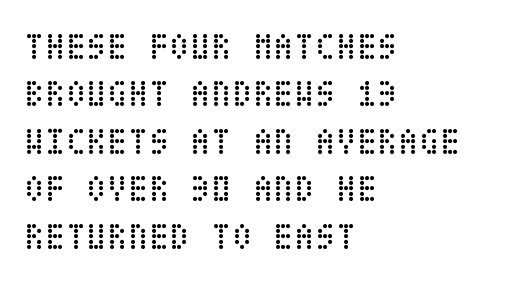
Q: Is the text bold? A: No.
Q: Is the text italic (slanted)? A: No, it is upright.
Q: Is the text underlined? A: No.
Q: How is the paragraph aligned? A: Left-aligned.
Q: Is the spacing between letters normal or unusually wide? A: Normal.
Q: Is the spacing between lines tight, normal or loose? A: Normal.
Q: Width (condensed, normal, or wide)? A: Condensed.
Q: Stroke contrast? A: Low.
Q: x-height? A: Large.
